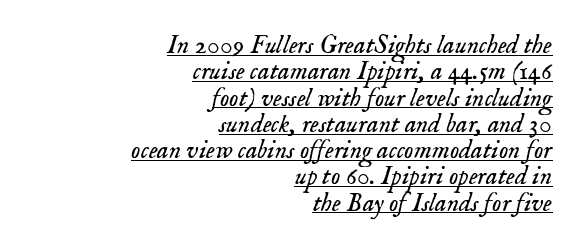
Q: Is the text bold? A: No.
Q: Is the text italic (slanted)? A: Yes, it leans right by about 18 degrees.
Q: Is the text underlined? A: Yes.
Q: How is the paragraph aligned? A: Right-aligned.
Q: Is the spacing between letters normal or unusually wide? A: Normal.
Q: Is the spacing between lines tight, normal or loose? A: Tight.
